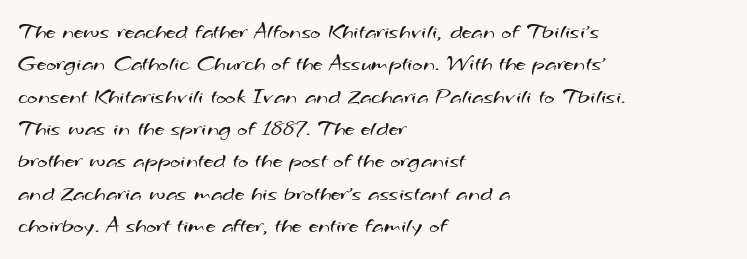
The image shows 22 px text type; set left-aligned, normal line spacing (1.47x), normal letter spacing, not underlined.
